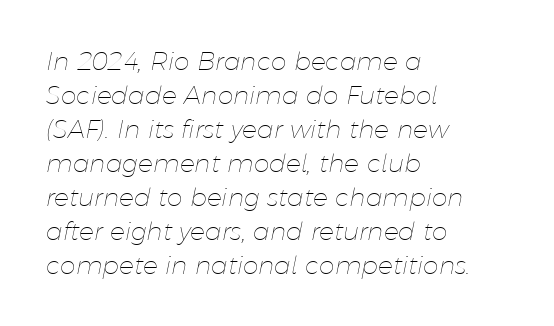
Q: Is the text bold? A: No.
Q: Is the text italic (slanted)? A: Yes, it leans right by about 11 degrees.
Q: Is the text underlined? A: No.
Q: How is the paragraph aligned? A: Left-aligned.
Q: Is the spacing between letters normal or unusually wide? A: Normal.
Q: Is the spacing between lines tight, normal or loose? A: Normal.
